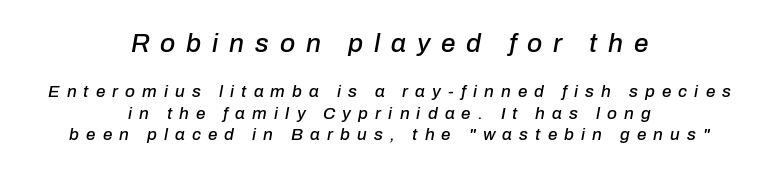
Would a proofreader flag this as italicized? Yes. Honestly, the row spacing looks completely unremarkable. Each line is balanced around a shared central axis. Clear beneath every line of the passage. You could only call the tracking loose — the letters float apart. Is the lower block the larger one? No — the upper block carries the bigger type.
